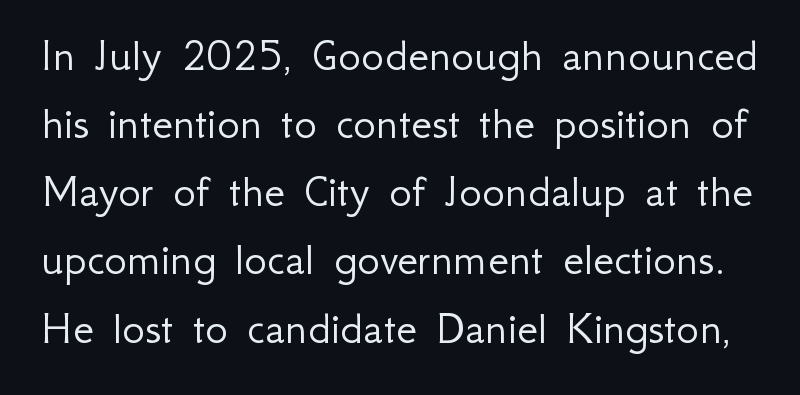
Q: Is the text bold? A: No.
Q: Is the text italic (slanted)? A: No, it is upright.
Q: Is the typeface a serif or a sans-serif typeface? A: Sans-serif.
Q: Is the text underlined? A: No.
Q: Is the spacing between letters normal or unusually wide? A: Normal.
Q: Is the spacing between lines tight, normal or loose? A: Normal.
Q: Width (condensed, normal, or wide)? A: Normal.
Q: Stroke contrast? A: Low.
Q: x-height? A: Small.
Q: Monospaced? A: No.
